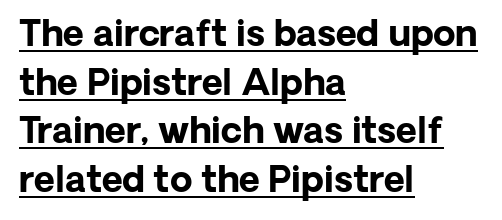
The image shows 36 px bold sans-serif type, upright; set left-aligned, normal line spacing (1.35x), normal letter spacing, underlined; low stroke contrast and a medium x-height.
